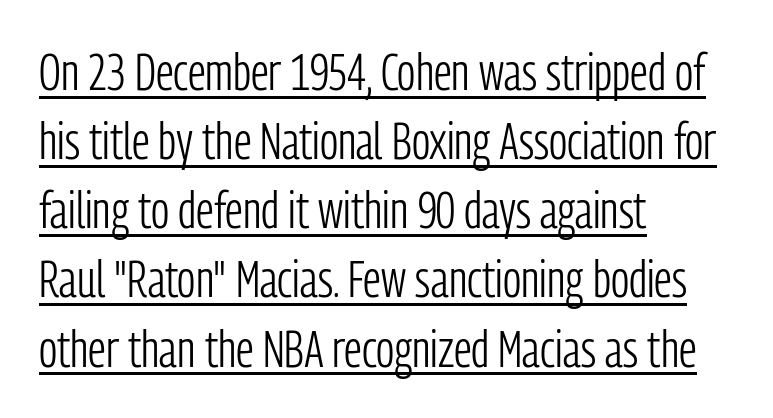
{"serif": "no", "italic": "no", "bold": "no", "weight": "light", "width": "condensed", "stroke_contrast": "low", "x_height": "medium", "monospaced": "no", "underline": "yes", "align": "left", "line_spacing": "normal", "line_spacing_ratio": 1.33, "letter_spacing": "normal", "letter_spacing_em": 0.0, "glyph_px": 52}
